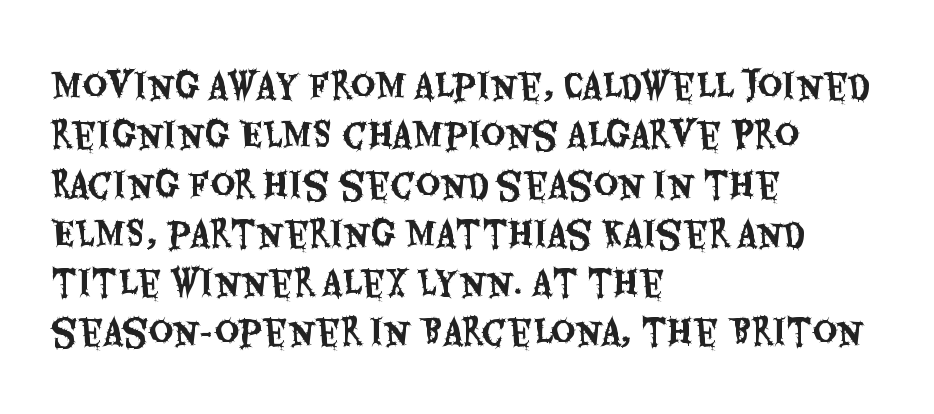
{"serif": "no", "italic": "no", "width": "condensed", "stroke_contrast": "medium", "x_height": "large", "monospaced": "no", "underline": "no", "align": "left", "line_spacing": "normal", "line_spacing_ratio": 1.45, "letter_spacing": "normal", "letter_spacing_em": 0.0, "glyph_px": 34}
